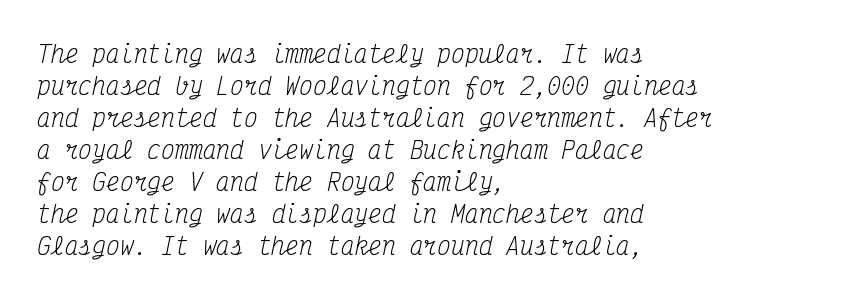
These lines stack with their left ends in a neat column. Think standard paragraph weight, or any step lighter than that. Here the glyphs are tracked normally, forming tight word shapes. This rendering features lettering with no underline. Notice how descenders clear the ascenders below comfortably — that's standard leading. The text carries the slant typical of an italic or oblique font.
